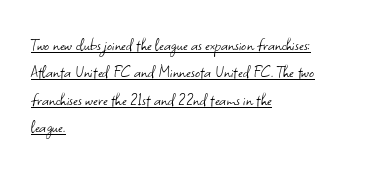
Q: Is the text bold? A: No.
Q: Is the text italic (slanted)? A: Yes.
Q: Is the text underlined? A: Yes.
Q: How is the paragraph aligned? A: Left-aligned.
Q: Is the spacing between letters normal or unusually wide? A: Normal.
Q: Is the spacing between lines tight, normal or loose? A: Normal.
